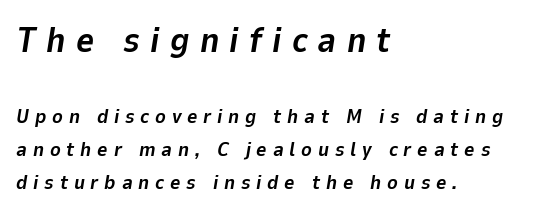
Q: Is the text bold? A: Yes.
Q: Is the text italic (slanted)? A: Yes, it leans right by about 9 degrees.
Q: Is the text underlined? A: No.
Q: How is the paragraph aligned? A: Left-aligned.
Q: Is the spacing between letters normal or unusually wide? A: Unusually wide.
Q: Is the spacing between lines tight, normal or loose? A: Normal.
Q: Which block of text is set in a larger size, the first (top) or the second (bottom)? A: The first (top) one.
Q: Width (condensed, normal, or wide)? A: Normal.
Q: Stroke contrast? A: Low.
Q: x-height? A: Medium.
Q: Monospaced? A: No.
